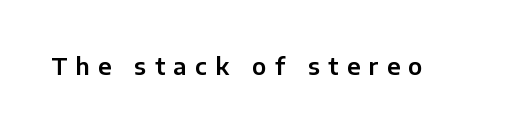
{"italic": "no", "underline": "no", "letter_spacing": "wide", "letter_spacing_em": 0.37, "glyph_px": 23}
